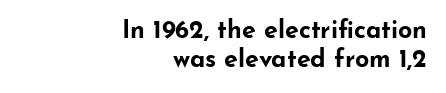
The image shows 25 px bold type, upright; set right-aligned, tight line spacing (1.15x), normal letter spacing, not underlined.
